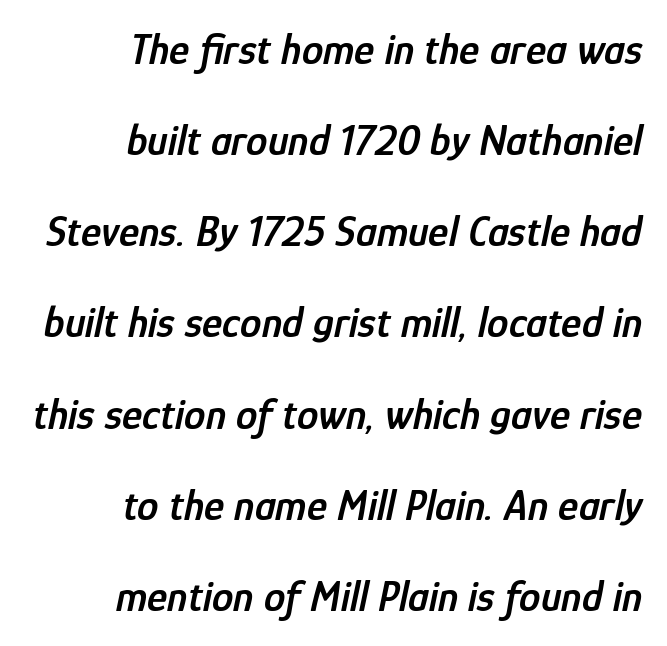
The image shows 43 px semibold, condensed type, italic (leaning right); set right-aligned, loose line spacing (2.12x), normal letter spacing, not underlined; low stroke contrast and a medium x-height.
